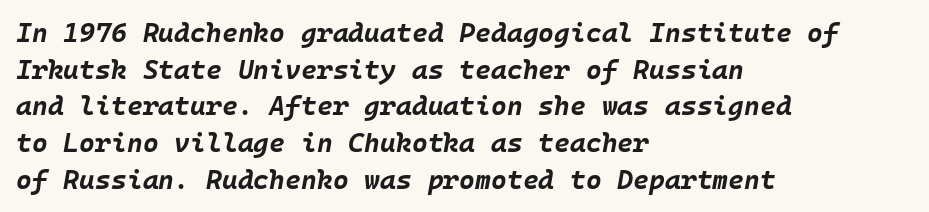
{"italic": "yes", "lean": "right", "slant_degrees": 10, "bold": "yes", "underline": "no", "align": "left", "line_spacing": "normal", "line_spacing_ratio": 1.36, "letter_spacing": "normal", "letter_spacing_em": 0.0, "glyph_px": 27}
